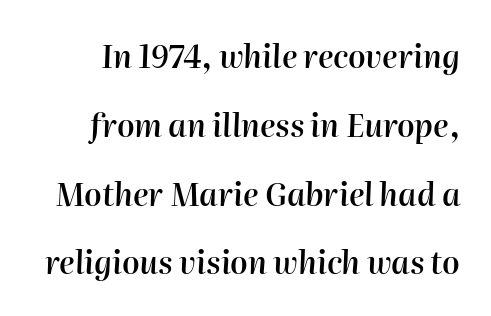
{"italic": "yes", "lean": "right", "slant_degrees": 2, "bold": "semi", "weight": "semibold", "width": "normal", "stroke_contrast": "high", "x_height": "medium", "monospaced": "no", "underline": "no", "line_spacing": "loose", "line_spacing_ratio": 2.22, "letter_spacing": "normal", "letter_spacing_em": 0.0, "glyph_px": 31}
